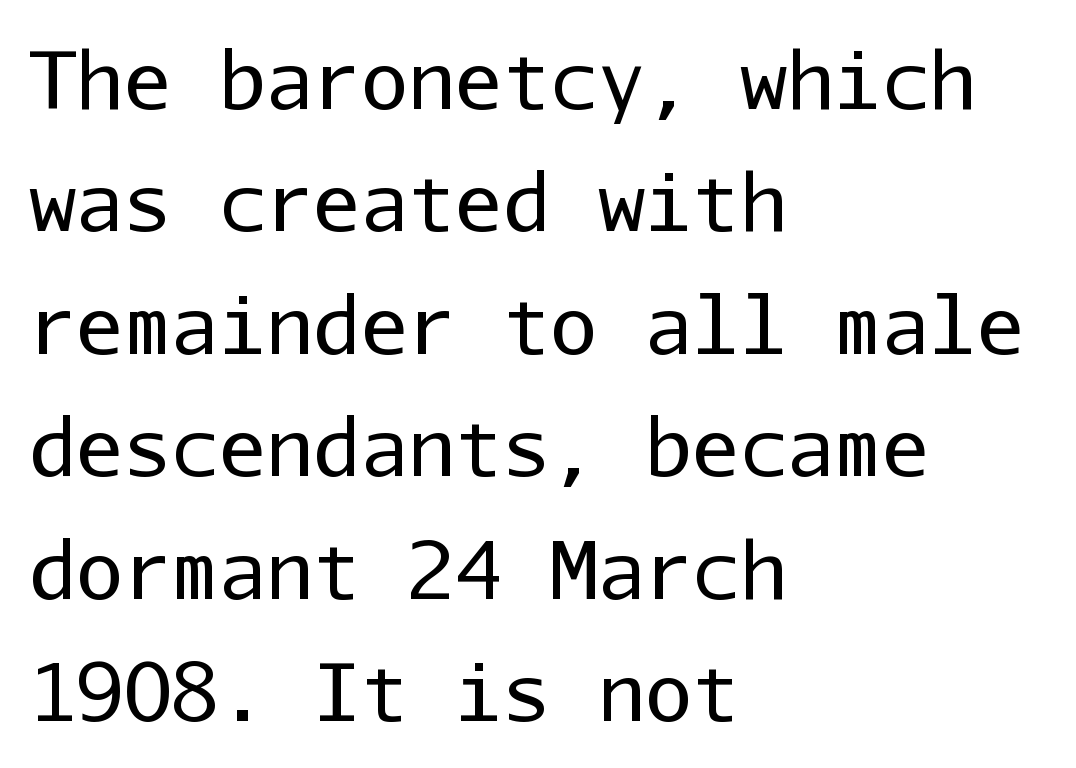
Q: Is the text bold? A: No.
Q: Is the text italic (slanted)? A: No, it is upright.
Q: Is the typeface a serif or a sans-serif typeface? A: Sans-serif.
Q: Is the text underlined? A: No.
Q: How is the paragraph aligned? A: Left-aligned.
Q: Is the spacing between letters normal or unusually wide? A: Normal.
Q: Is the spacing between lines tight, normal or loose? A: Normal.
Q: Width (condensed, normal, or wide)? A: Normal.
Q: Stroke contrast? A: Low.
Q: x-height? A: Medium.
Q: Monospaced? A: Yes.
